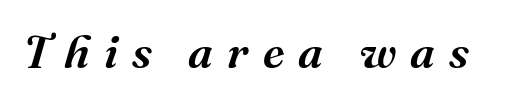
Q: Is the text italic (slanted)? A: Yes, it leans right by about 16 degrees.
Q: Is the typeface a serif or a sans-serif typeface? A: Serif.
Q: Is the text underlined? A: No.
Q: Is the spacing between letters normal or unusually wide? A: Unusually wide.
Q: Width (condensed, normal, or wide)? A: Normal.
Q: Stroke contrast? A: Medium.
Q: x-height? A: Medium.
Q: Monospaced? A: No.
